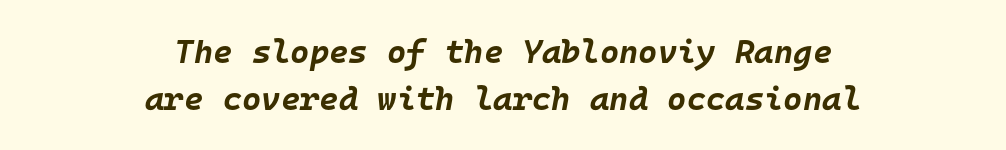
The image shows 33 px bold type, italic (leaning right), monospaced; set centered, normal line spacing (1.42x), normal letter spacing, not underlined; low stroke contrast and a large x-height.
